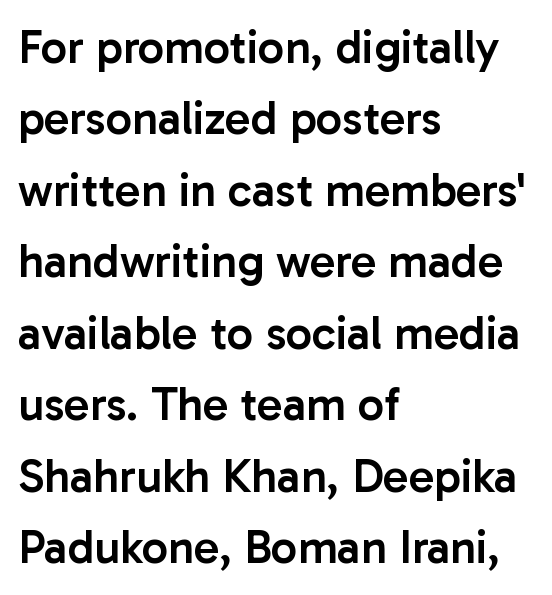
To sum up the face: it is a sans, with no serifs. No word sits above an underline. Here the glyphs are tracked normally, forming tight word shapes. The glyphs have the mass of a demibold cut, below bold.
